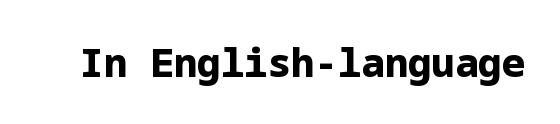
{"serif": "no", "italic": "no", "bold": "yes", "weight": "bold", "width": "normal", "stroke_contrast": "low", "x_height": "medium", "underline": "no", "letter_spacing": "normal", "letter_spacing_em": 0.0, "glyph_px": 39}
